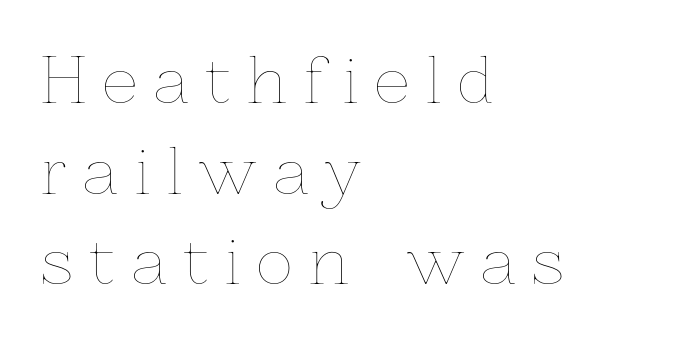
Q: Is the text bold? A: No.
Q: Is the text italic (slanted)? A: No, it is upright.
Q: Is the text underlined? A: No.
Q: How is the paragraph aligned? A: Left-aligned.
Q: Is the spacing between letters normal or unusually wide? A: Unusually wide.
Q: Is the spacing between lines tight, normal or loose? A: Normal.
Q: Width (condensed, normal, or wide)? A: Normal.
Q: Stroke contrast? A: Low.
Q: x-height? A: Medium.
Q: Monospaced? A: No.
